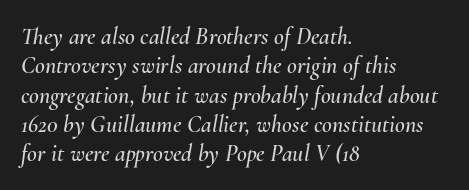
{"italic": "yes", "lean": "right", "slant_degrees": 10, "underline": "no", "align": "left", "line_spacing_ratio": 1.22, "letter_spacing": "normal", "letter_spacing_em": 0.0, "glyph_px": 24}
